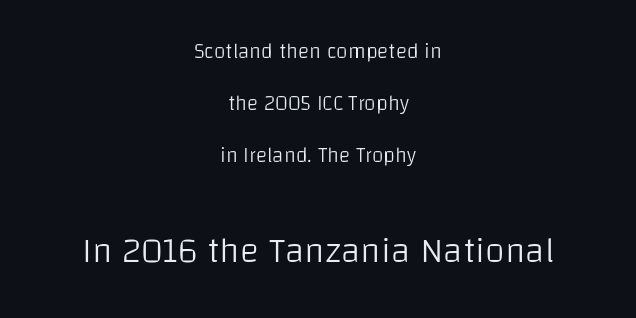
Q: Is the text bold? A: No.
Q: Is the text italic (slanted)? A: No, it is upright.
Q: Is the typeface a serif or a sans-serif typeface? A: Sans-serif.
Q: Is the text underlined? A: No.
Q: How is the paragraph aligned? A: Centered.
Q: Is the spacing between letters normal or unusually wide? A: Normal.
Q: Is the spacing between lines tight, normal or loose? A: Loose.
Q: Which block of text is set in a larger size, the first (top) or the second (bottom)? A: The second (bottom) one.
Q: Width (condensed, normal, or wide)? A: Normal.
Q: Stroke contrast? A: Low.
Q: x-height? A: Large.
Q: Monospaced? A: No.
